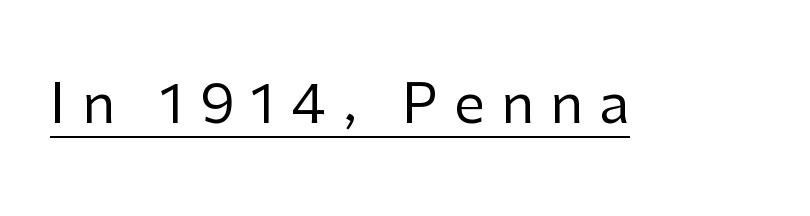
Is the letter spacing exaggerated? Yes — the characters are pushed far apart. Has an underline been added? It has. Counters stay open thanks to moderate or lighter strokes. Is this a fixed-width face? No — the glyphs have proportional, varying widths.
